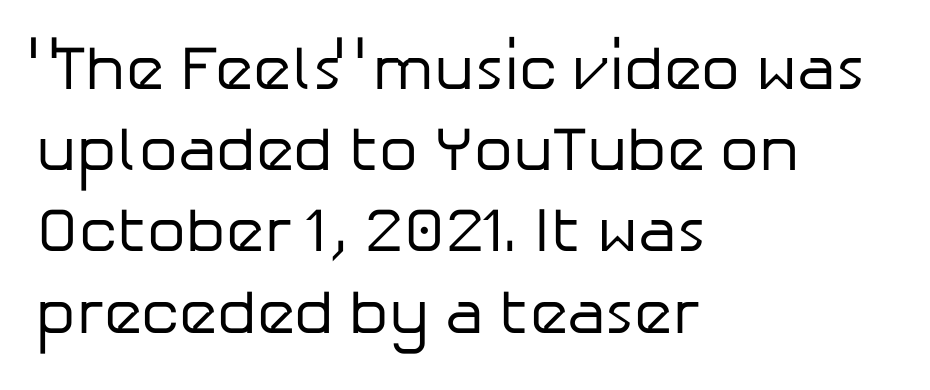
Q: Is the text bold? A: No.
Q: Is the text italic (slanted)? A: No, it is upright.
Q: Is the typeface a serif or a sans-serif typeface? A: Sans-serif.
Q: Is the text underlined? A: No.
Q: How is the paragraph aligned? A: Left-aligned.
Q: Is the spacing between letters normal or unusually wide? A: Normal.
Q: Is the spacing between lines tight, normal or loose? A: Normal.
Q: Width (condensed, normal, or wide)? A: Normal.
Q: Stroke contrast? A: Low.
Q: x-height? A: Medium.
Q: Monospaced? A: No.
